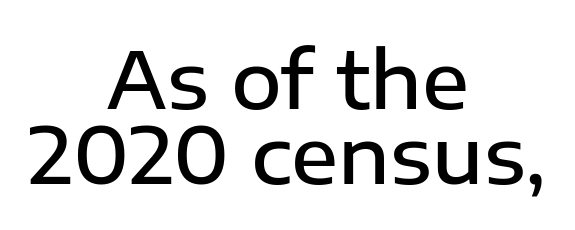
Q: Is the text bold? A: Semi-bold.
Q: Is the text italic (slanted)? A: No, it is upright.
Q: Is the typeface a serif or a sans-serif typeface? A: Sans-serif.
Q: Is the text underlined? A: No.
Q: How is the paragraph aligned? A: Centered.
Q: Is the spacing between letters normal or unusually wide? A: Normal.
Q: Is the spacing between lines tight, normal or loose? A: Tight.
Q: Width (condensed, normal, or wide)? A: Normal.
Q: Stroke contrast? A: Low.
Q: x-height? A: Medium.
Q: Monospaced? A: No.
